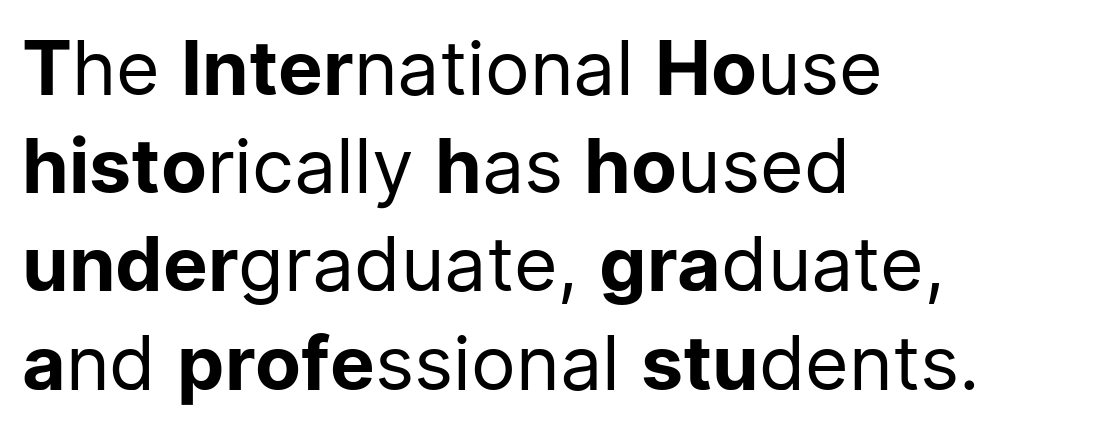
The image shows 75 px regular-weight sans-serif type, upright; set left-aligned, normal line spacing (1.31x), normal letter spacing, not underlined; low stroke contrast and a medium x-height.
